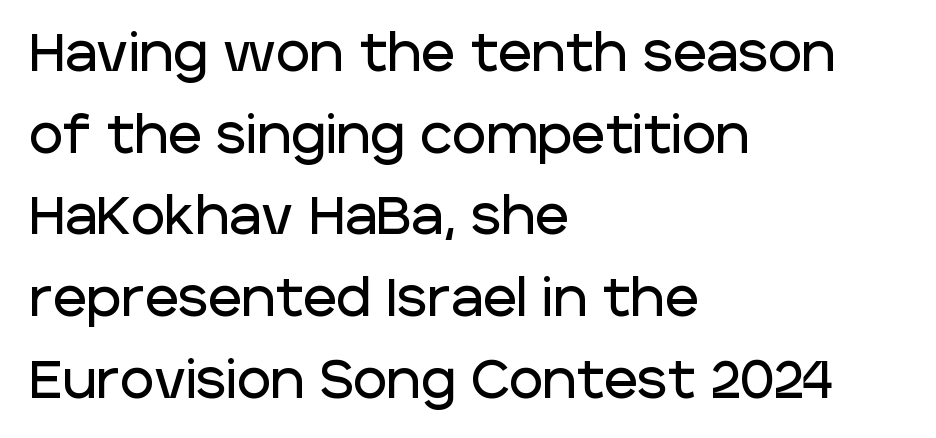
Are there feet on the stems? There aren't — it's a sans. Nope, not italic — everything's standing straight. The face used here is rendered with its standard letterfit. The string is rendered with underlining switched off. A typesetter would call this proportional, since set widths differ per character. Rows of type keep a routine distance in the vertical direction.
